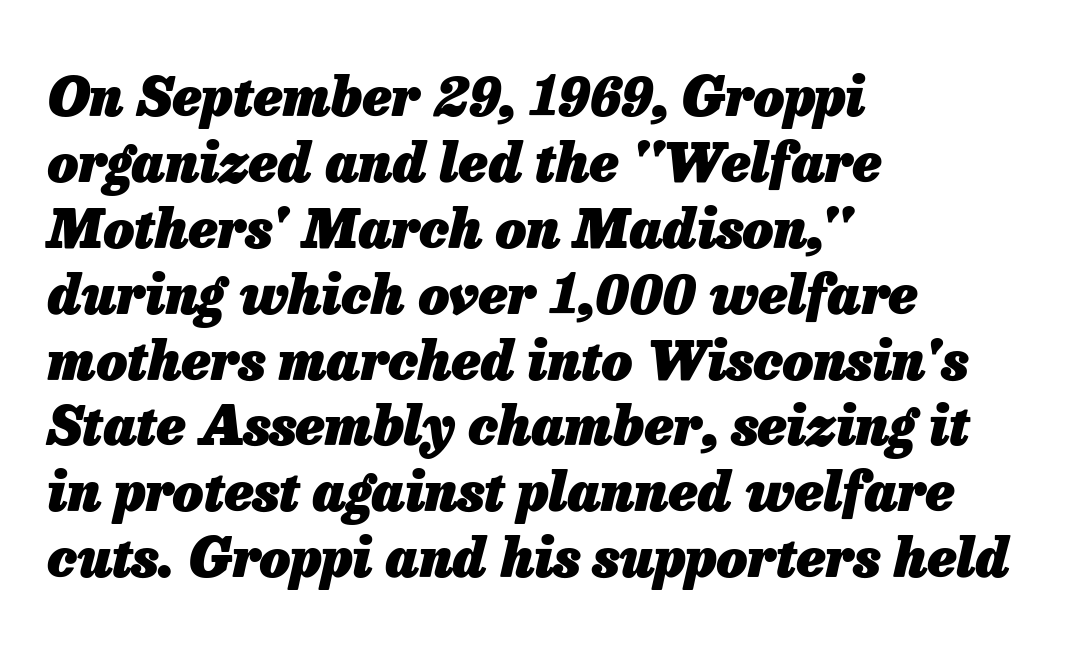
The image shows 54 px heavy type, italic (leaning right); set left-aligned, line spacing 1.22x, normal letter spacing, not underlined; low stroke contrast and a medium x-height.
